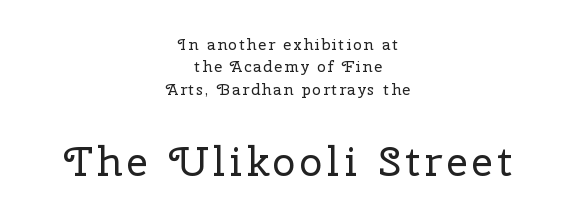
{"serif": "yes", "italic": "no", "bold": "no", "weight": "regular", "width": "normal", "stroke_contrast": "low", "x_height": "medium", "monospaced": "no", "underline": "no", "align": "center", "line_spacing": "normal", "line_spacing_ratio": 1.4, "larger_block": "second", "size_ratio": 2.56, "glyph_px": 41}
